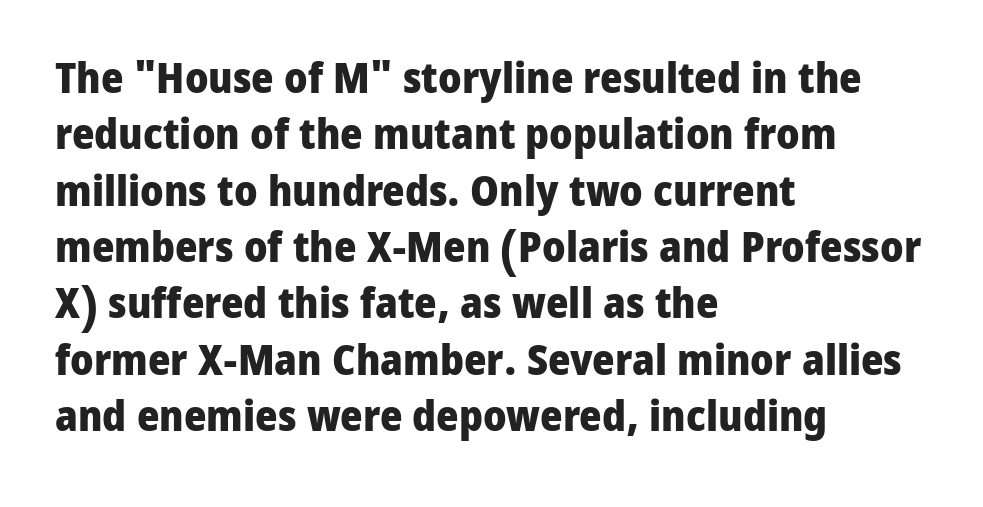
Q: Is the text bold? A: Yes.
Q: Is the text italic (slanted)? A: No, it is upright.
Q: Is the typeface a serif or a sans-serif typeface? A: Sans-serif.
Q: Is the text underlined? A: No.
Q: How is the paragraph aligned? A: Left-aligned.
Q: Is the spacing between letters normal or unusually wide? A: Normal.
Q: Is the spacing between lines tight, normal or loose? A: Normal.
Q: Width (condensed, normal, or wide)? A: Normal.
Q: Stroke contrast? A: Low.
Q: x-height? A: Medium.
Q: Monospaced? A: No.
